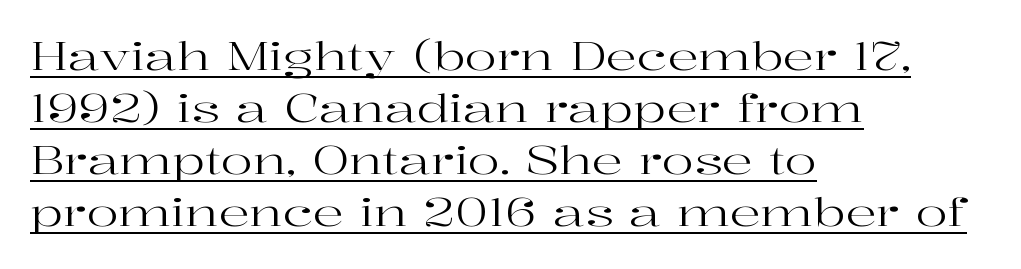
The image shows 38 px regular-weight, wide serif type, upright; set left-aligned, normal line spacing (1.37x), normal letter spacing, underlined; high stroke contrast and a medium x-height.
